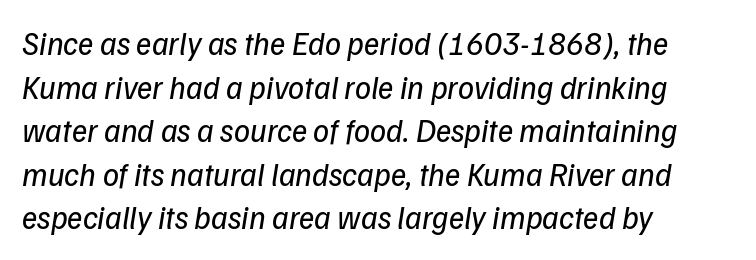
{"serif": "no", "bold": "no", "weight": "regular", "width": "normal", "stroke_contrast": "low", "x_height": "medium", "monospaced": "no", "underline": "no", "align": "left", "line_spacing": "normal", "line_spacing_ratio": 1.36, "letter_spacing": "normal", "letter_spacing_em": 0.0, "glyph_px": 32}
